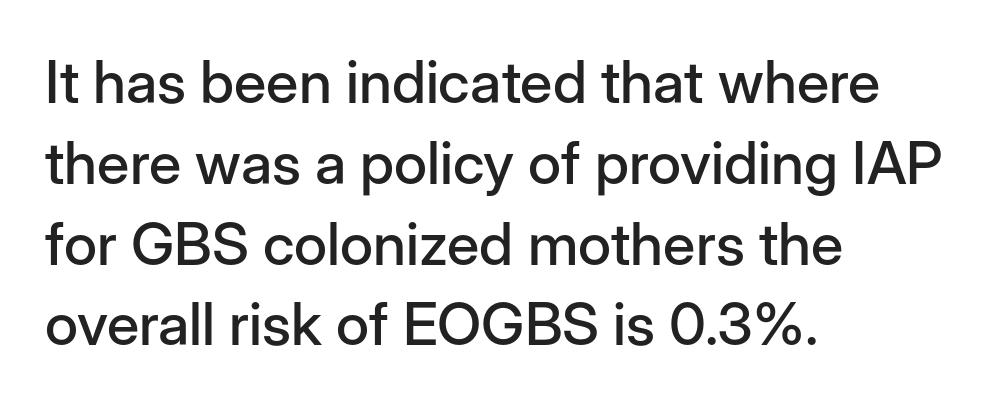
Summary of vertical rhythm: regular, with standard interline spacing. The designer went with a sans here, leaving each stem footless. These lines are set flush left with a ragged right edge. Does extra space separate the letters? No, they use regular spacing. Is there any slant? The stems are plumb. Descenders hang freely into open space.
